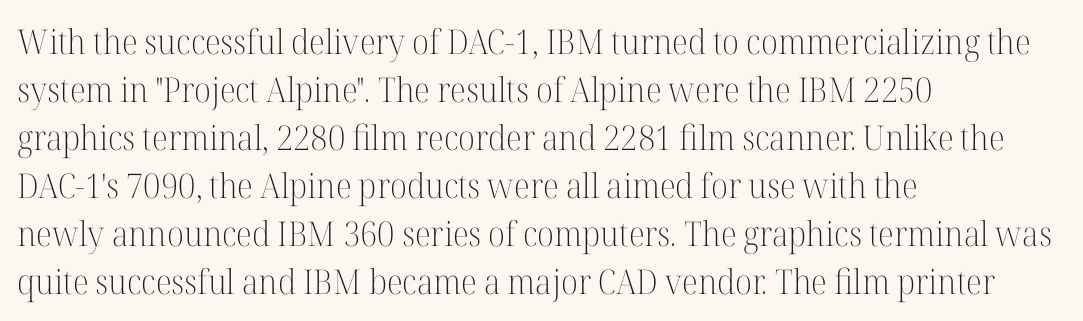
Baseline-to-baseline distance is the conventional proportion of letter height. Italic: no, the glyphs are upright roman. Letterform terminals end in serifs throughout the passage. Character widths vary here, with narrow letters taking less room than wide ones. Stems and bowls with no extra thickness — not bold. No word sits above an underline.
